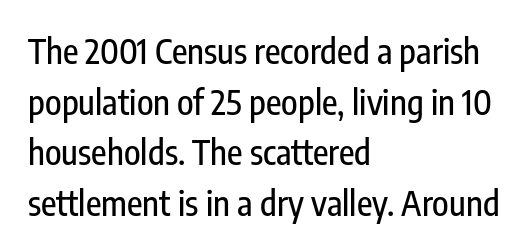
Q: Is the text italic (slanted)? A: No, it is upright.
Q: Is the typeface a serif or a sans-serif typeface? A: Sans-serif.
Q: Is the text underlined? A: No.
Q: How is the paragraph aligned? A: Left-aligned.
Q: Is the spacing between letters normal or unusually wide? A: Normal.
Q: Is the spacing between lines tight, normal or loose? A: Normal.
Q: Width (condensed, normal, or wide)? A: Condensed.
Q: Stroke contrast? A: Low.
Q: x-height? A: Medium.
Q: Monospaced? A: No.
